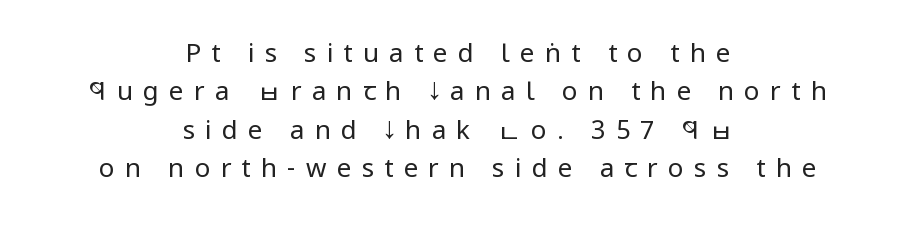
Q: Is the text bold? A: No.
Q: Is the text italic (slanted)? A: No, it is upright.
Q: Is the text underlined? A: No.
Q: How is the paragraph aligned? A: Centered.
Q: Is the spacing between letters normal or unusually wide? A: Unusually wide.
Q: Is the spacing between lines tight, normal or loose? A: Normal.
